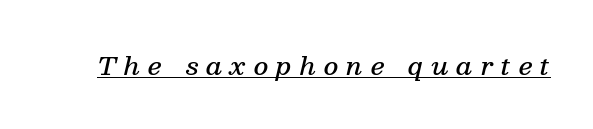
When letters slant like this, we call the style italic. The letters are spread apart with noticeably loose tracking. Set as a demibold, roughly 600 on the weight scale. Students, observe the line beneath the letters — that is underlining.
